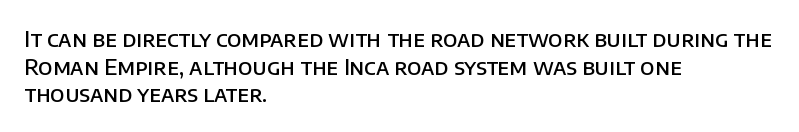
Q: Is the text bold? A: Semi-bold.
Q: Is the text italic (slanted)? A: No, it is upright.
Q: Is the text underlined? A: No.
Q: How is the paragraph aligned? A: Left-aligned.
Q: Is the spacing between letters normal or unusually wide? A: Normal.
Q: Is the spacing between lines tight, normal or loose? A: Normal.
